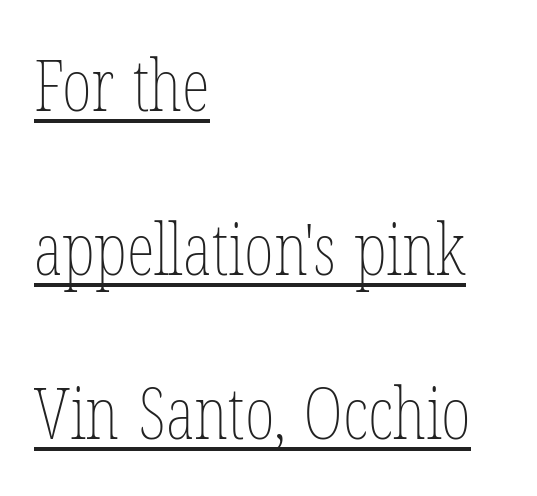
{"italic": "no", "bold": "no", "weight": "thin", "width": "condensed", "stroke_contrast": "low", "x_height": "medium", "monospaced": "no", "underline": "yes", "align": "left", "line_spacing": "loose", "line_spacing_ratio": 2.28, "letter_spacing": "normal", "letter_spacing_em": 0.0, "glyph_px": 72}
